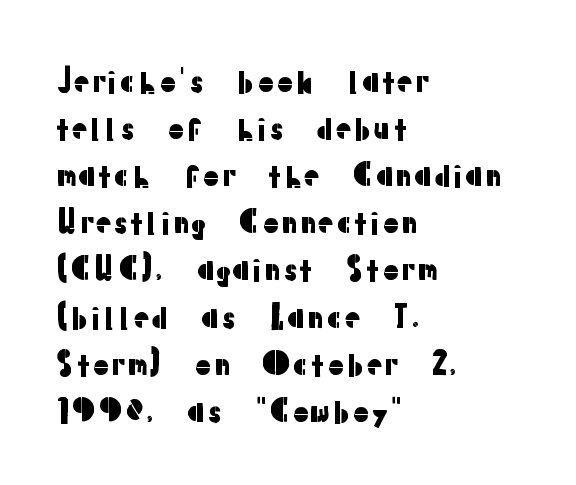
Notice how the stems are strictly vertical — no italics here. Nope, no serifs anywhere on these letters. The rows are spaced the way most documents space them. Glyph-to-glyph distance matches everyday printed text. The face used here is proportionally spaced, like ordinary book or web type.
